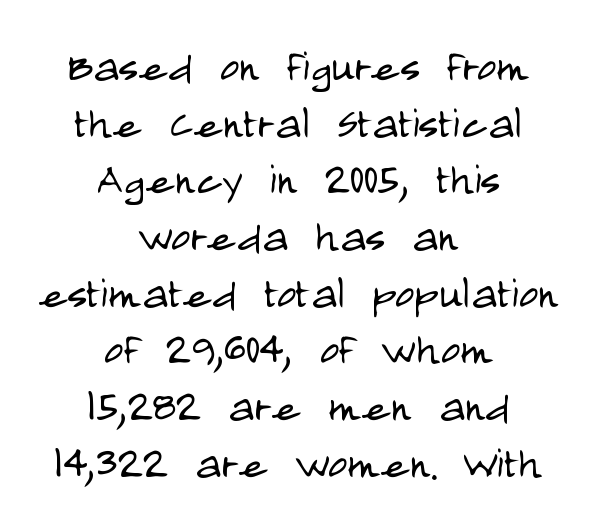
The image shows 54 px light, condensed sans-serif type, upright; set centered, tight line spacing (1.05x), normal letter spacing, not underlined; low stroke contrast and a large x-height.
